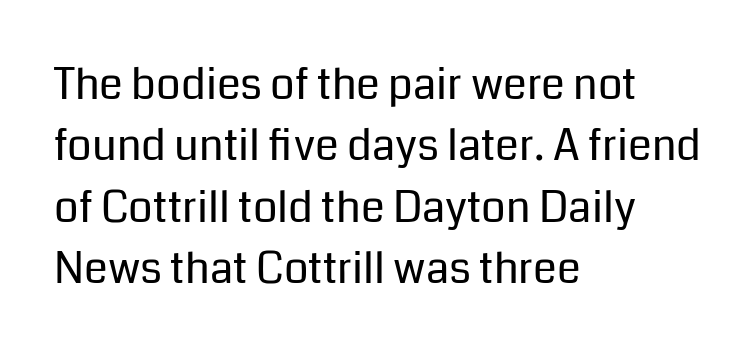
Q: Is the text bold? A: No.
Q: Is the text italic (slanted)? A: No, it is upright.
Q: Is the typeface a serif or a sans-serif typeface? A: Sans-serif.
Q: Is the text underlined? A: No.
Q: How is the paragraph aligned? A: Left-aligned.
Q: Is the spacing between letters normal or unusually wide? A: Normal.
Q: Is the spacing between lines tight, normal or loose? A: Normal.
Q: Width (condensed, normal, or wide)? A: Normal.
Q: Stroke contrast? A: Low.
Q: x-height? A: Medium.
Q: Monospaced? A: No.
